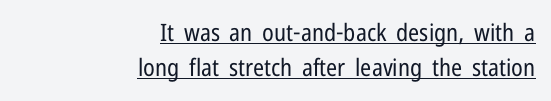
Compared with typical body copy, the letter spacing here is the same. The rendering uses the underline text-decoration. The paragraph has a hard right edge and a soft left edge. Stems here are at most as thick as an everyday book face.
